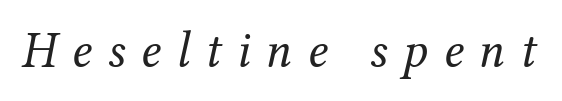
Q: Is the text bold? A: No.
Q: Is the text italic (slanted)? A: Yes, it leans right by about 12 degrees.
Q: Is the typeface a serif or a sans-serif typeface? A: Serif.
Q: Is the text underlined? A: No.
Q: Is the spacing between letters normal or unusually wide? A: Unusually wide.
Q: Width (condensed, normal, or wide)? A: Normal.
Q: Stroke contrast? A: Medium.
Q: x-height? A: Medium.
Q: Monospaced? A: No.
